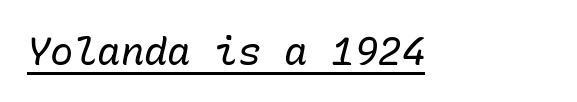
Honestly, the letter spacing is just normal — you wouldn't notice it. The typesetter has applied underlining to the passage shown. Slanted lettering throughout. Fixed-width glyphs throughout — classic coding-font behaviour. On a weight scale, this lands at 450 or below.
